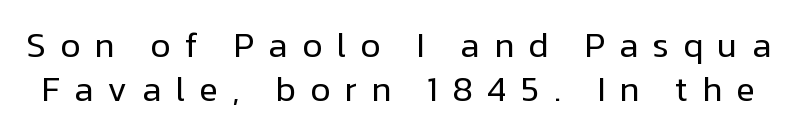
Q: Is the text bold? A: No.
Q: Is the text italic (slanted)? A: No, it is upright.
Q: Is the typeface a serif or a sans-serif typeface? A: Sans-serif.
Q: Is the text underlined? A: No.
Q: Is the spacing between letters normal or unusually wide? A: Unusually wide.
Q: Is the spacing between lines tight, normal or loose? A: Normal.
Q: Width (condensed, normal, or wide)? A: Normal.
Q: Stroke contrast? A: Low.
Q: x-height? A: Medium.
Q: Monospaced? A: No.
